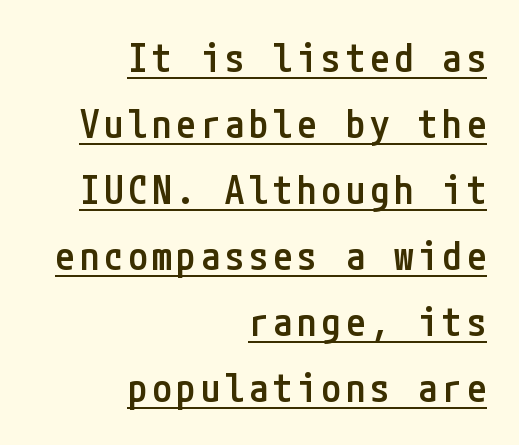
Underlined type. These lines are set flush right with a ragged left edge. Nothing sits at the stroke ends, so this counts as sans-serif. Posture: upright roman.
